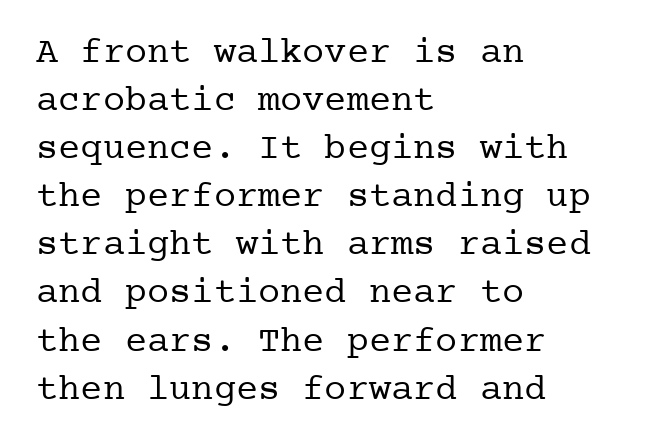
Summary of weight: not heavy and not bold. A roman cut, with each character standing at attention. The designer went with a serif here, giving each stem small feet. Plain, unruled lines of type. Is the block centered? No — it sits flush against the left margin. Is the letter spacing exaggerated? No — it looks like the ordinary default.
